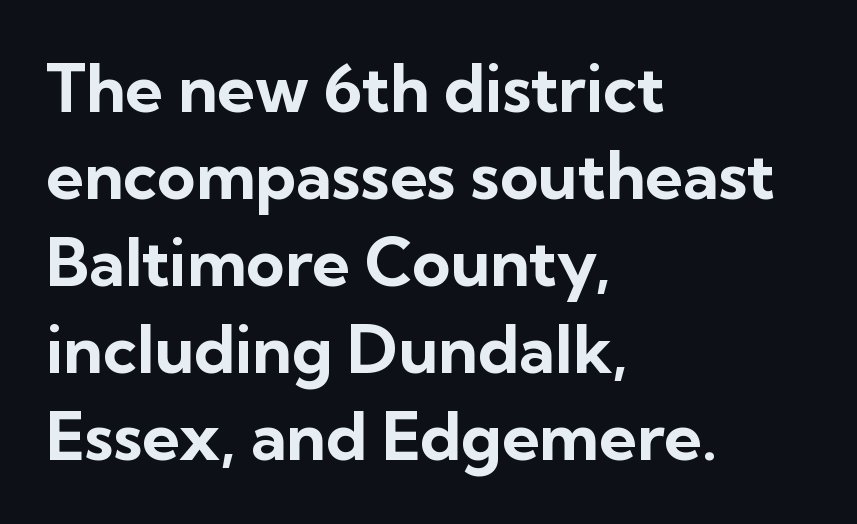
Honestly, the letter spacing is just normal — you wouldn't notice it. The lettering stays uniformly vertical, giving the passage a roman look. This block has exactly the height ordinary leading produces. The strokes are fattened all the way to bold. Unlike a traditional serif, this face leaves its strokes unadorned.
